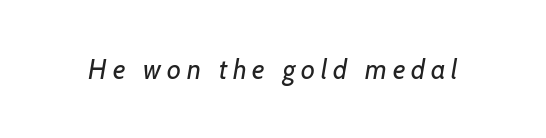
The image shows 27 px text type; set unusually wide letter spacing (+0.22 em), not underlined.
